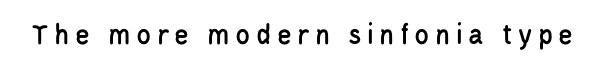
Q: Is the text italic (slanted)? A: No, it is upright.
Q: Is the typeface a serif or a sans-serif typeface? A: Sans-serif.
Q: Is the text underlined? A: No.
Q: Width (condensed, normal, or wide)? A: Condensed.
Q: Stroke contrast? A: Low.
Q: x-height? A: Large.
Q: Monospaced? A: No.
